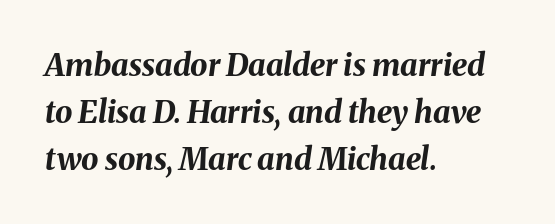
Q: Is the text bold? A: Yes.
Q: Is the text italic (slanted)? A: Yes, it leans right by about 8 degrees.
Q: Is the text underlined? A: No.
Q: How is the paragraph aligned? A: Left-aligned.
Q: Is the spacing between letters normal or unusually wide? A: Normal.
Q: Is the spacing between lines tight, normal or loose? A: Normal.
Q: Width (condensed, normal, or wide)? A: Normal.
Q: Stroke contrast? A: Medium.
Q: x-height? A: Medium.
Q: Monospaced? A: No.
